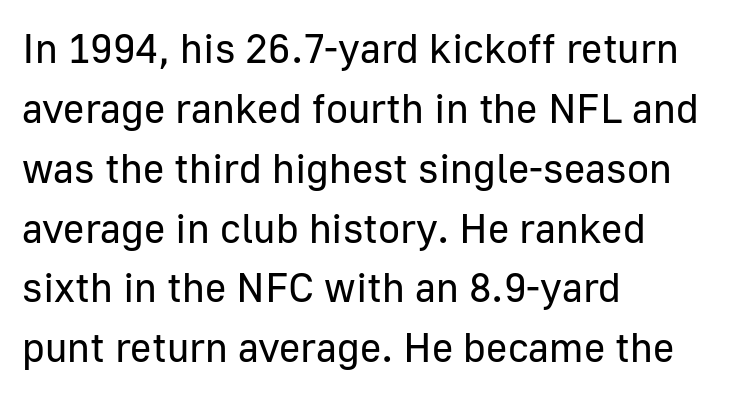
{"serif": "no", "italic": "no", "bold": "no", "weight": "regular", "width": "normal", "stroke_contrast": "low", "x_height": "medium", "monospaced": "no", "underline": "no", "align": "left", "line_spacing": "normal", "line_spacing_ratio": 1.46, "letter_spacing": "normal", "letter_spacing_em": 0.0, "glyph_px": 41}
